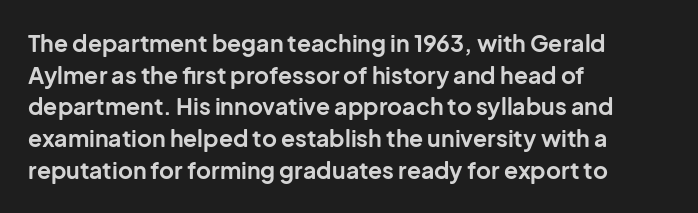
The lines are quadded left. Regular leading. Nothing unusual about the tracking: characters are spaced as the font intends. The font is running at its bold setting. Tall strokes in this sample are plumb rather than angled.
